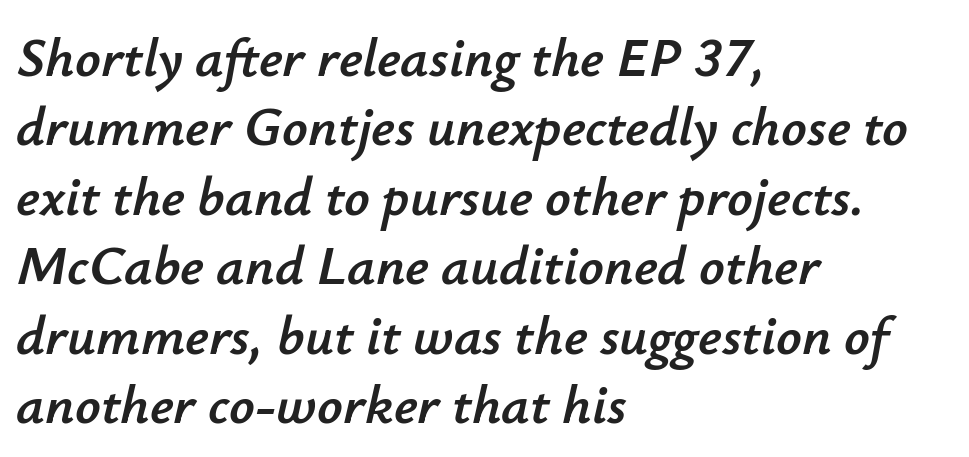
The image shows 56 px text type, italic (leaning right); set left-aligned, line spacing 1.24x, normal letter spacing, not underlined; low stroke contrast and a small x-height.
